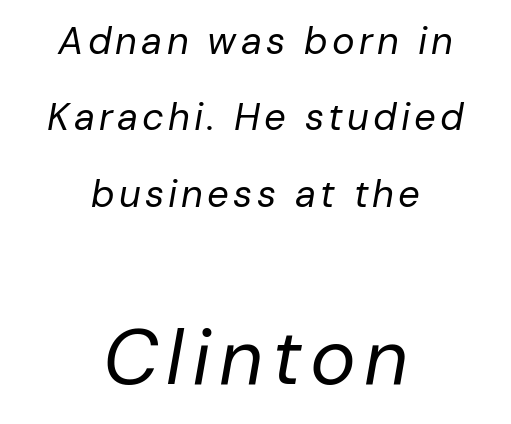
The image shows 77 px regular-weight type, italic (leaning right); set centered, loose line spacing (2.01x), not underlined; the second (bottom) block is 2.03x larger; low stroke contrast and a medium x-height.
